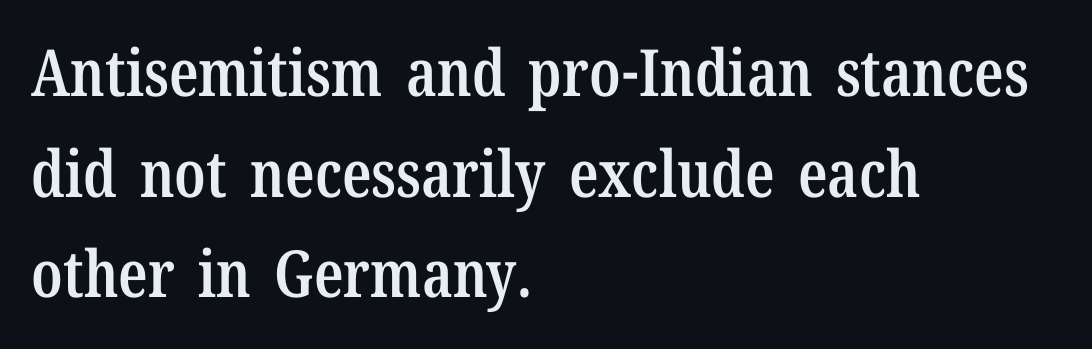
Slightly chunky letters — semibold, I'd say, not full bold. Is this a fixed-width face? No — the glyphs have proportional, varying widths. Quick note: interline space is typical. Bare-footed words on every line. The typeface chosen for these lines features serifs. Italic: no, the glyphs are upright roman.
